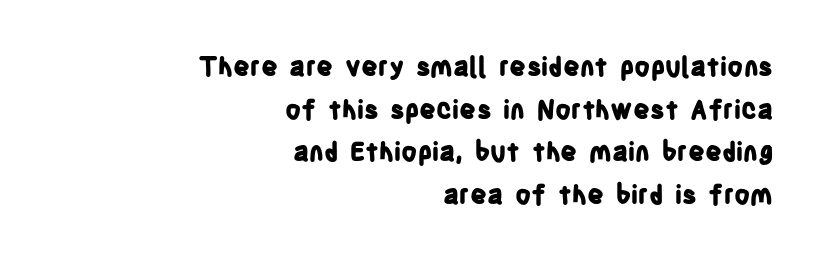
Type without underlining. The characters look thick and weighty, a clear bold. Tracking here is standard; glyphs follow each other at the usual distance. The rendering anchors every line to the right-hand side. Reading down the column, the eye jumps a familiar distance to each next line. A roman cut, with each character standing at attention.
